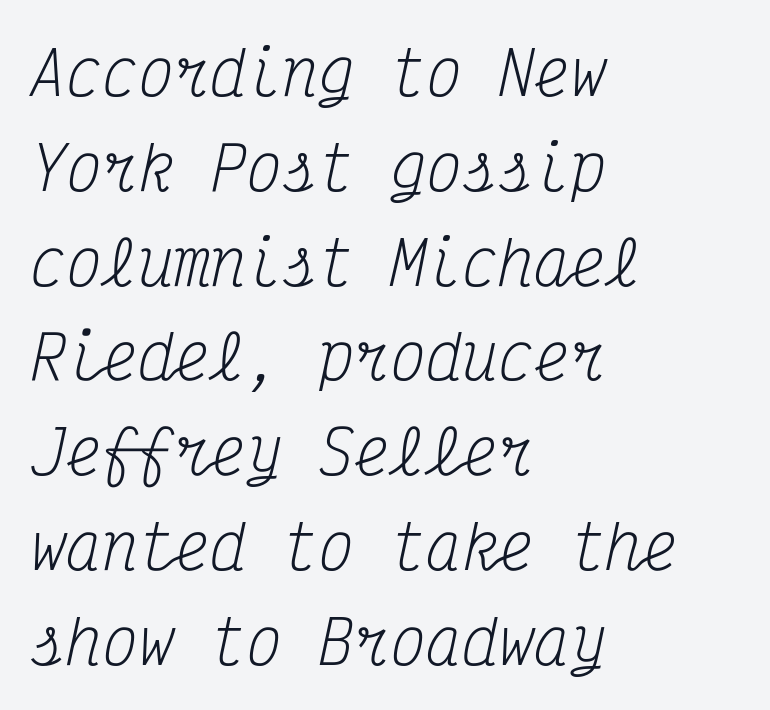
Baseline-to-baseline distance is the conventional proportion of letter height. The space directly below the letters is spotless. Visually the block forms a straight wall on the left and a jagged coastline on the right. Here the designer chose a console-style face with uniform glyph widths.
